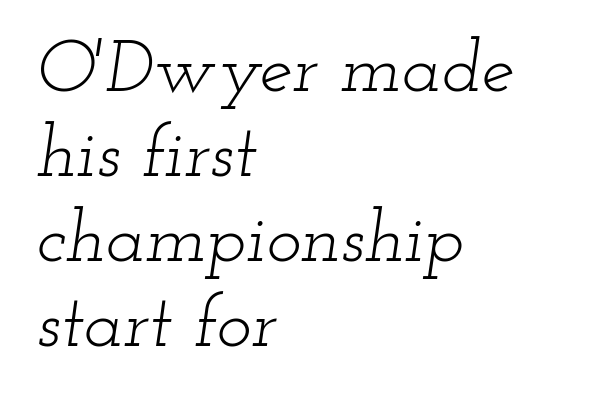
The image shows 74 px light, wide serif type, italic (leaning right); set left-aligned, tight line spacing (1.15x), normal letter spacing, not underlined; low stroke contrast and a small x-height.
